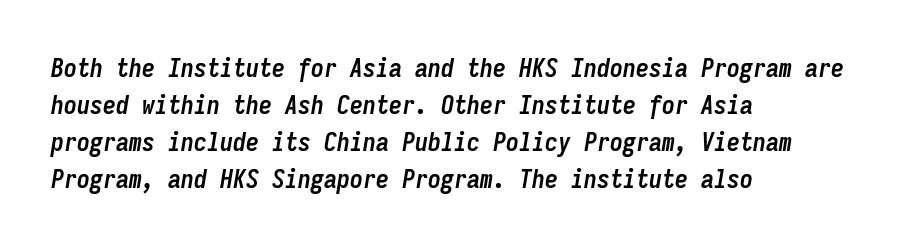
Q: Is the text bold? A: Yes.
Q: Is the text italic (slanted)? A: Yes, it leans right by about 9 degrees.
Q: Is the text underlined? A: No.
Q: How is the paragraph aligned? A: Left-aligned.
Q: Is the spacing between letters normal or unusually wide? A: Normal.
Q: Is the spacing between lines tight, normal or loose? A: Normal.
